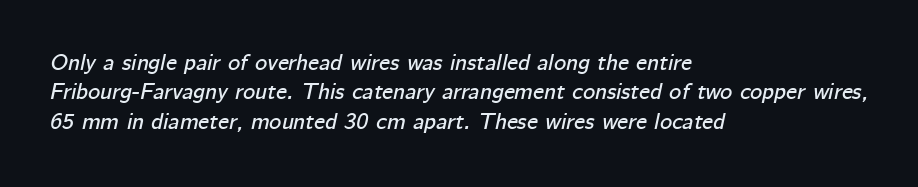
Glance below the letters and you will spot only blank space. All the whitespace from short lines collects on the right. Notice how descenders clear the ascenders below comfortably — that's standard leading. Observe the ordinary spacing: letters are neighbours, not strangers.
